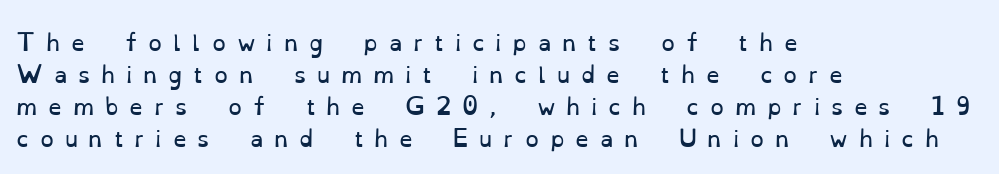
One-word summary of the alignment: left. If you measured baseline to baseline, you'd find a middling distance. Ascenders rise straight up at ninety degrees. Stem width sits at or under what a default text font uses. The tracking jumps out immediately: characters are airy and widely separated. Only glyphs here, with clear space below each row.
